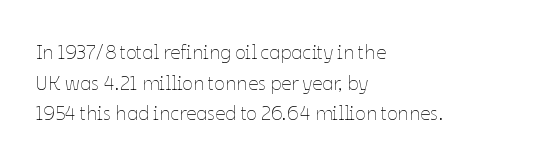
If you drew a line through each stem, it would be perfectly vertical. Students, observe: this is what conventionally led text looks like. Alignment: flush left. Decoration check: the copy has no underline.
